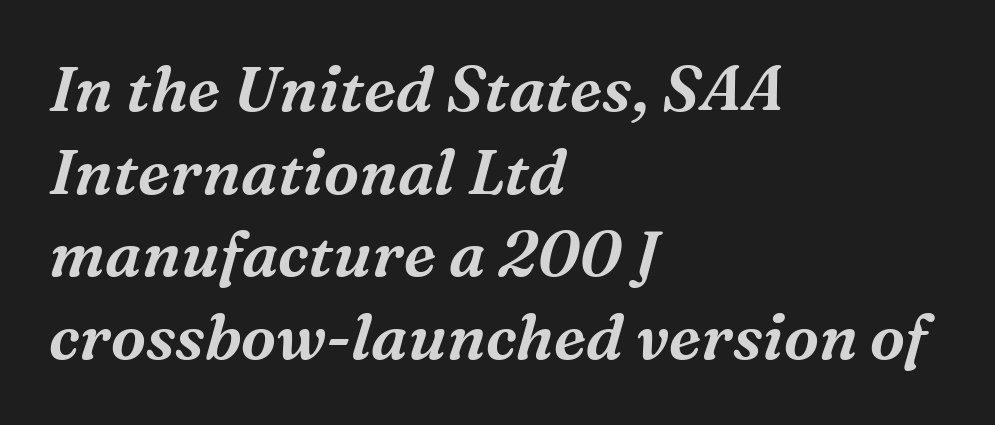
Spacing verdict: proportional, widths tailored to each character. Rows of type keep a routine distance in the vertical direction. Tracking here is standard; glyphs follow each other at the usual distance. The paragraph shown leans on its left margin.
